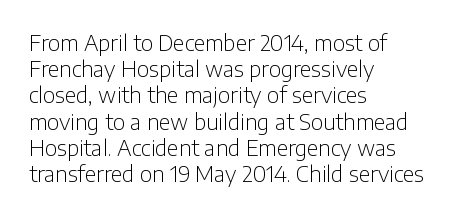
Does extra space separate the letters? No, they use regular spacing. Layout note: lines flush left. The area under the type is left untouched. This reads as an unemphasized weight, regular at the heaviest. This is roman type, the default non-slanted kind. Vertical spacing — default.
